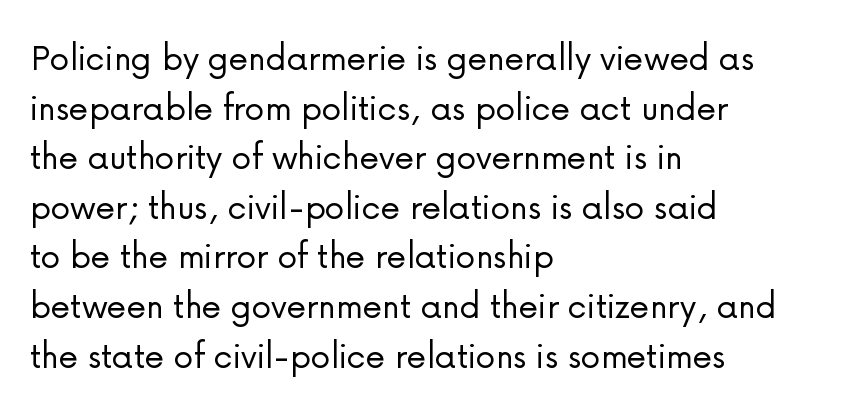
The image shows 40 px light sans-serif type, upright; set left-aligned, line spacing 1.24x, normal letter spacing, not underlined; low stroke contrast and a medium x-height.
